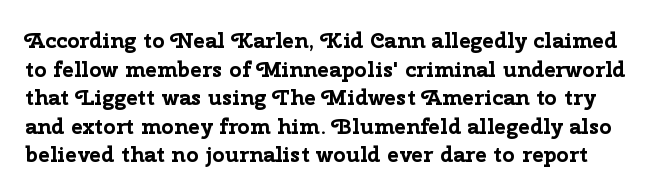
The space directly below the letters is spotless. These lines were composed using upright roman letters. The letters sit at their default tracking, neither squeezed nor spread. The font is running at its bold setting. Each new line begins a customary step beneath the previous one.
